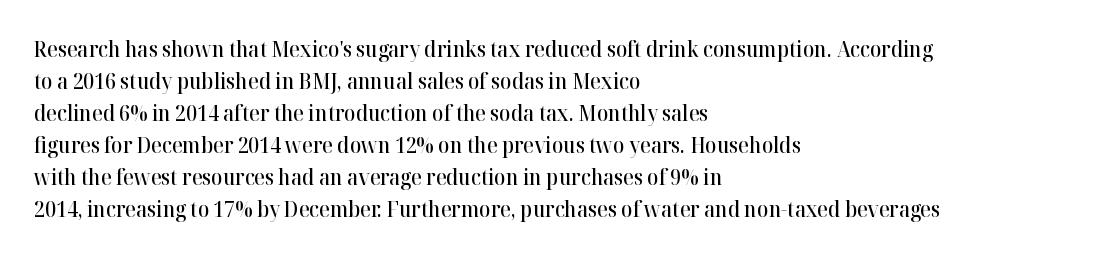
The image shows 21 px text type, upright; set left-aligned, normal line spacing (1.52x), normal letter spacing, not underlined.
